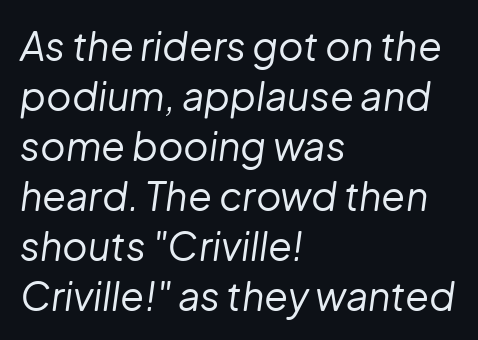
Q: Is the text bold? A: No.
Q: Is the text italic (slanted)? A: Yes, it leans right by about 8 degrees.
Q: Is the text underlined? A: No.
Q: How is the paragraph aligned? A: Left-aligned.
Q: Is the spacing between letters normal or unusually wide? A: Normal.
Q: Is the spacing between lines tight, normal or loose? A: Normal.
Q: Width (condensed, normal, or wide)? A: Normal.
Q: Stroke contrast? A: Low.
Q: x-height? A: Medium.
Q: Monospaced? A: No.
